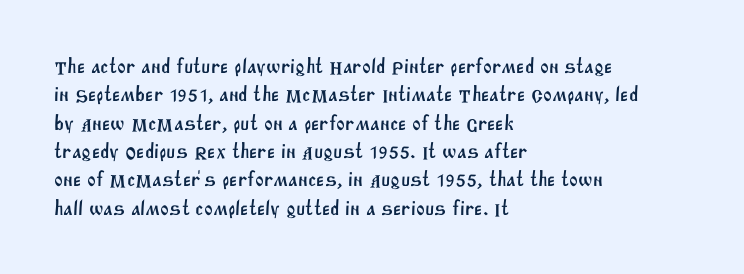
Each word holds together tightly as a unit, with standard inter-letter gaps. In terms of leading, this rendering sits right in the middle. Horizontally, the lines are justified to the leading edge only. Letters rest on an invisible, unmarked baseline.
